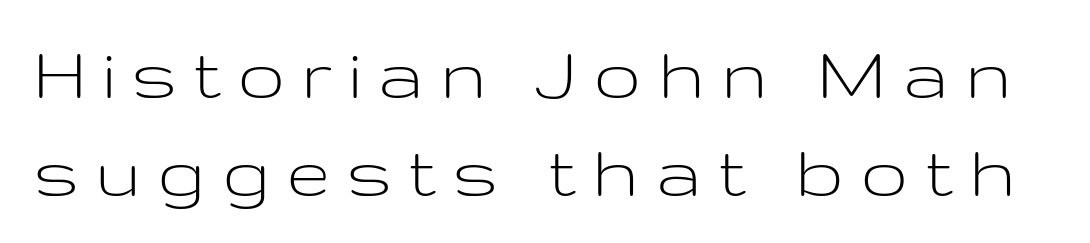
{"serif": "no", "italic": "no", "bold": "no", "weight": "light", "width": "wide", "stroke_contrast": "low", "x_height": "medium", "monospaced": "no", "underline": "no", "line_spacing_ratio": 1.22, "letter_spacing": "wide", "letter_spacing_em": 0.2, "glyph_px": 80}
